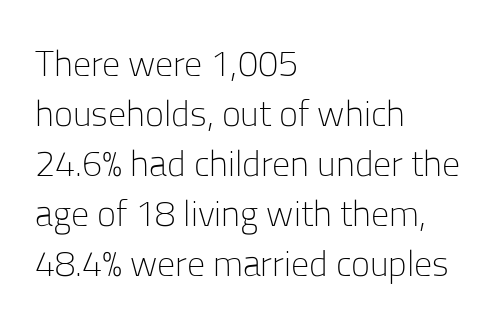
The image shows 36 px light sans-serif type, upright; set left-aligned, normal line spacing (1.39x), normal letter spacing, not underlined; low stroke contrast and a medium x-height.
